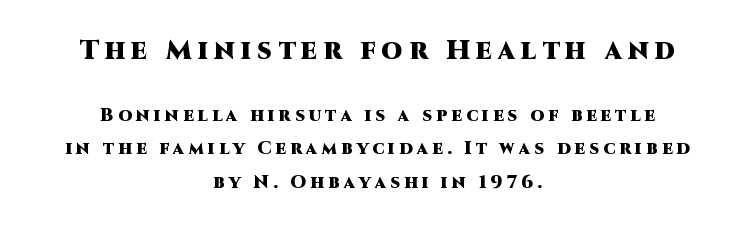
{"italic": "no", "bold": "yes", "underline": "no", "align": "center", "line_spacing_ratio": 1.84, "letter_spacing": "wide", "letter_spacing_em": 0.23, "larger_block": "first", "size_ratio": 1.5, "glyph_px": 27}
